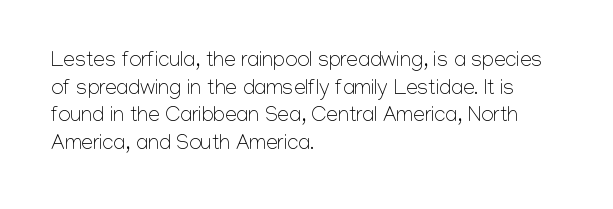
{"italic": "no", "bold": "no", "underline": "no", "align": "left", "line_spacing": "normal", "line_spacing_ratio": 1.31, "letter_spacing": "normal", "letter_spacing_em": 0.0, "glyph_px": 21}
